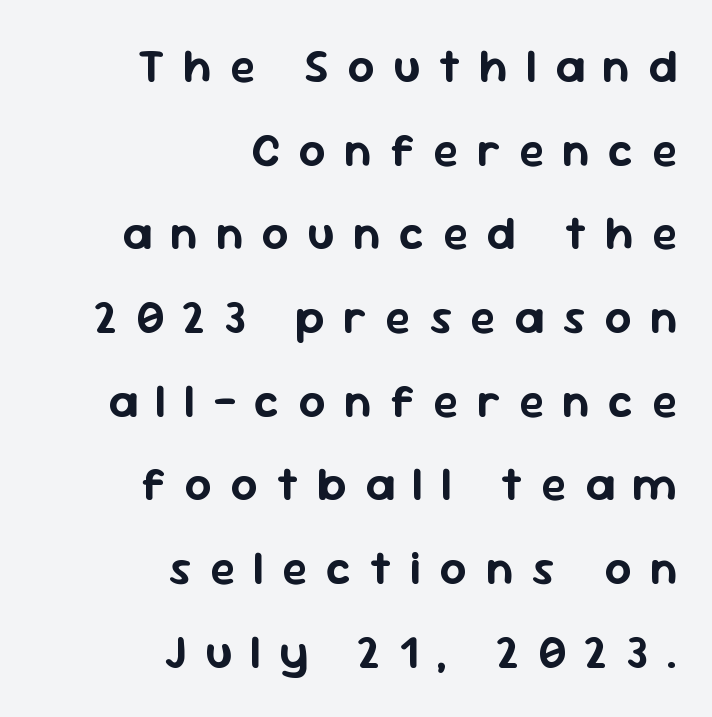
Q: Is the text italic (slanted)? A: No, it is upright.
Q: Is the typeface a serif or a sans-serif typeface? A: Sans-serif.
Q: Is the text underlined? A: No.
Q: How is the paragraph aligned? A: Right-aligned.
Q: Is the spacing between letters normal or unusually wide? A: Unusually wide.
Q: Width (condensed, normal, or wide)? A: Normal.
Q: Stroke contrast? A: Low.
Q: x-height? A: Medium.
Q: Monospaced? A: No.
